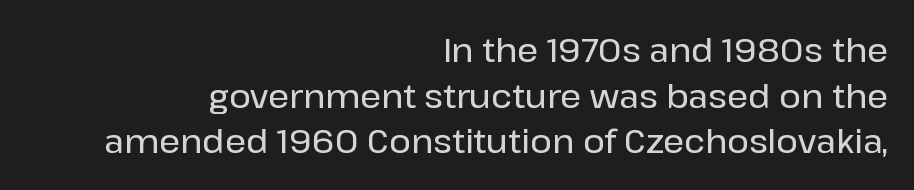
The image shows 33 px sans-serif type, upright; set right-aligned, normal line spacing (1.38x), normal letter spacing, not underlined; low stroke contrast and a medium x-height.
